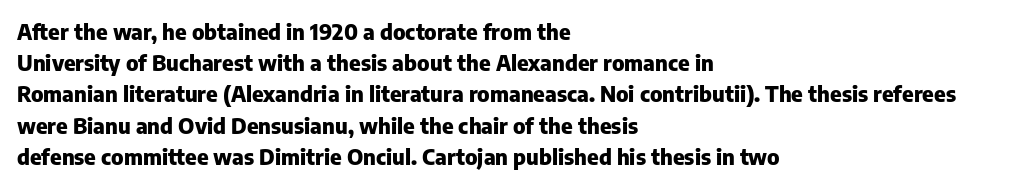
The image shows 22 px bold type, upright; set left-aligned, normal line spacing (1.42x), normal letter spacing, not underlined.
